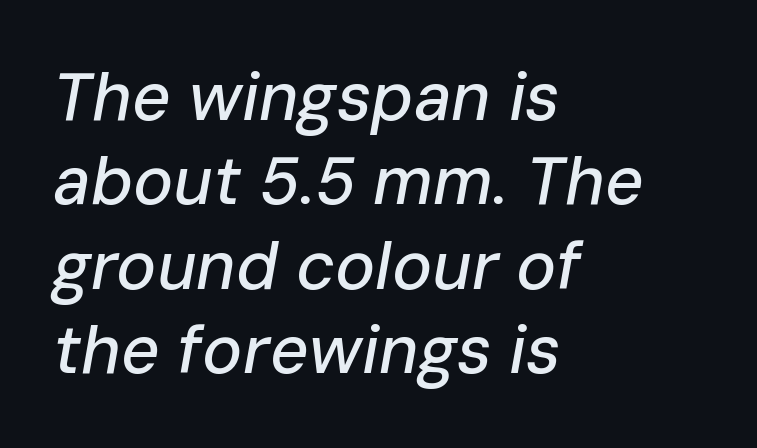
{"italic": "yes", "lean": "right", "slant_degrees": 10, "width": "normal", "stroke_contrast": "low", "x_height": "medium", "monospaced": "no", "underline": "no", "align": "left", "line_spacing": "normal", "line_spacing_ratio": 1.26, "letter_spacing": "normal", "letter_spacing_em": 0.0, "glyph_px": 67}
